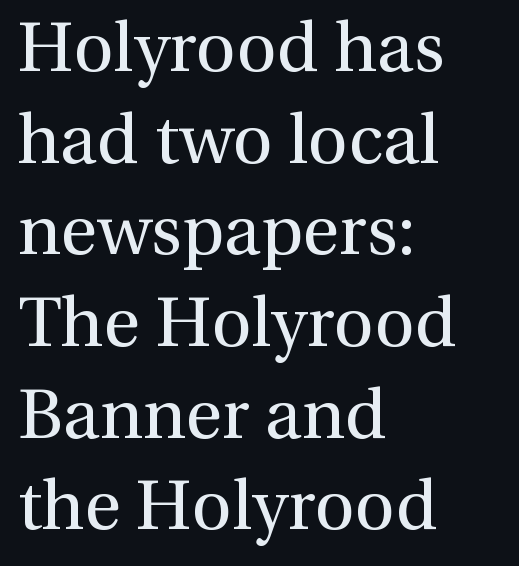
The image shows 70 px regular-weight serif type, upright; set left-aligned, normal line spacing (1.31x), normal letter spacing, not underlined; a medium x-height.
